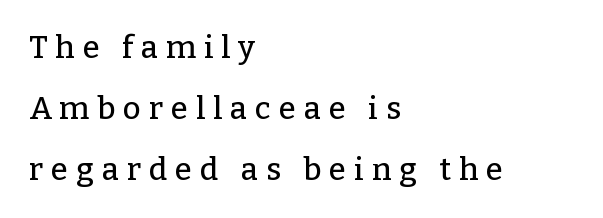
Descenders hang freely into open space. The rendering shows small feet on the letterforms — a serif design. These lines are set flush left with a ragged right edge. Do the characters align in a grid? No, the font is proportional. Posture: straight, roman, zero tilt.
